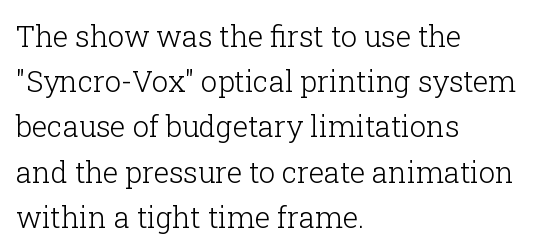
{"serif": "yes", "italic": "no", "bold": "no", "weight": "light", "width": "normal", "stroke_contrast": "low", "x_height": "medium", "monospaced": "no", "underline": "no", "align": "left", "line_spacing": "normal", "line_spacing_ratio": 1.56, "letter_spacing": "normal", "letter_spacing_em": 0.0, "glyph_px": 29}
